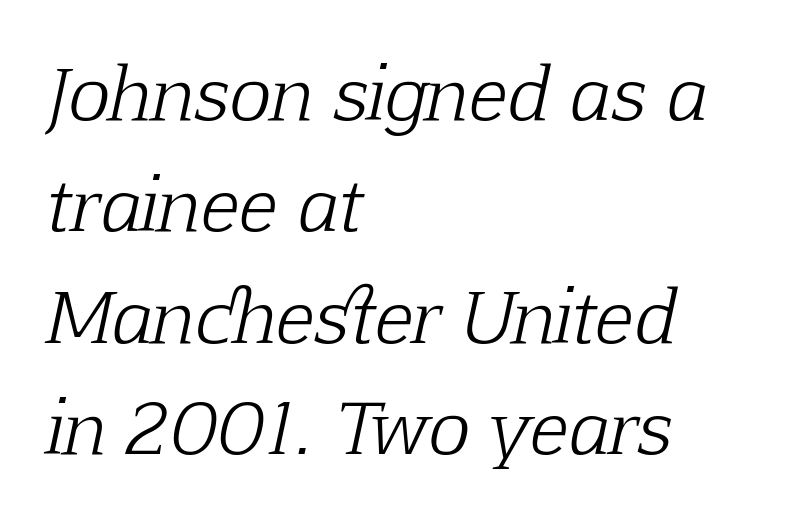
The image shows 71 px light serif type, italic (leaning right); set left-aligned, normal line spacing (1.57x), normal letter spacing, not underlined; low stroke contrast and a medium x-height.
